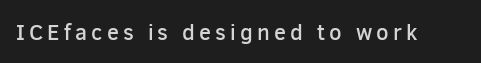
Ascenders rise straight up at ninety degrees. The specimen omits any rule beneath the text block's lines. Caption: semibold face, moderately heavy strokes.
